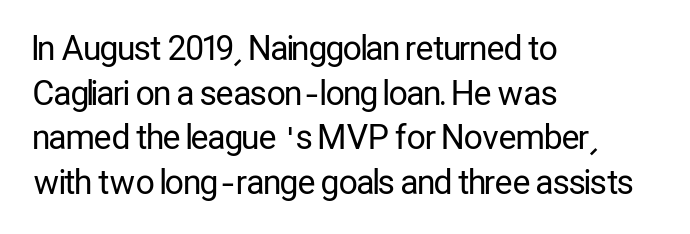
{"serif": "no", "italic": "no", "bold": "no", "weight": "regular", "width": "condensed", "stroke_contrast": "low", "x_height": "medium", "monospaced": "no", "underline": "no", "align": "left", "line_spacing": "normal", "line_spacing_ratio": 1.35, "letter_spacing": "normal", "letter_spacing_em": 0.0, "glyph_px": 33}
